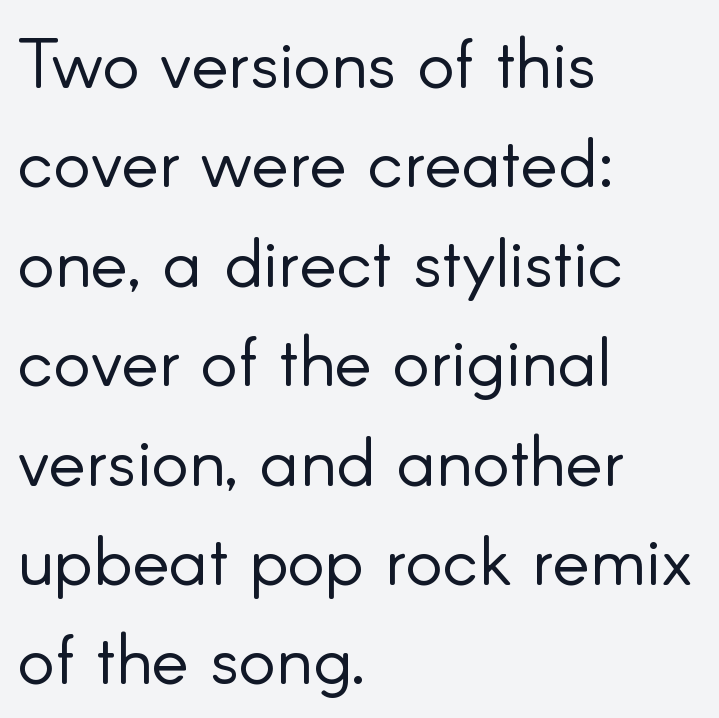
Q: Is the text bold? A: No.
Q: Is the text italic (slanted)? A: No, it is upright.
Q: Is the typeface a serif or a sans-serif typeface? A: Sans-serif.
Q: Is the text underlined? A: No.
Q: How is the paragraph aligned? A: Left-aligned.
Q: Is the spacing between letters normal or unusually wide? A: Normal.
Q: Is the spacing between lines tight, normal or loose? A: Normal.
Q: Width (condensed, normal, or wide)? A: Normal.
Q: Stroke contrast? A: Low.
Q: x-height? A: Small.
Q: Monospaced? A: No.
